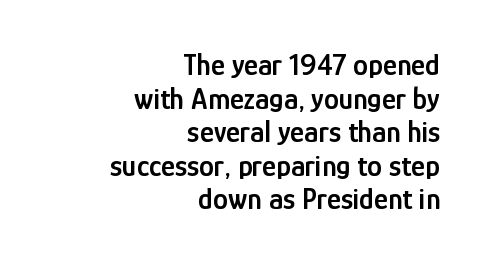
Q: Is the text bold? A: Semi-bold.
Q: Is the text italic (slanted)? A: No, it is upright.
Q: Is the typeface a serif or a sans-serif typeface? A: Sans-serif.
Q: Is the text underlined? A: No.
Q: How is the paragraph aligned? A: Right-aligned.
Q: Is the spacing between letters normal or unusually wide? A: Normal.
Q: Is the spacing between lines tight, normal or loose? A: Tight.
Q: Width (condensed, normal, or wide)? A: Condensed.
Q: Stroke contrast? A: Low.
Q: x-height? A: Medium.
Q: Monospaced? A: No.
